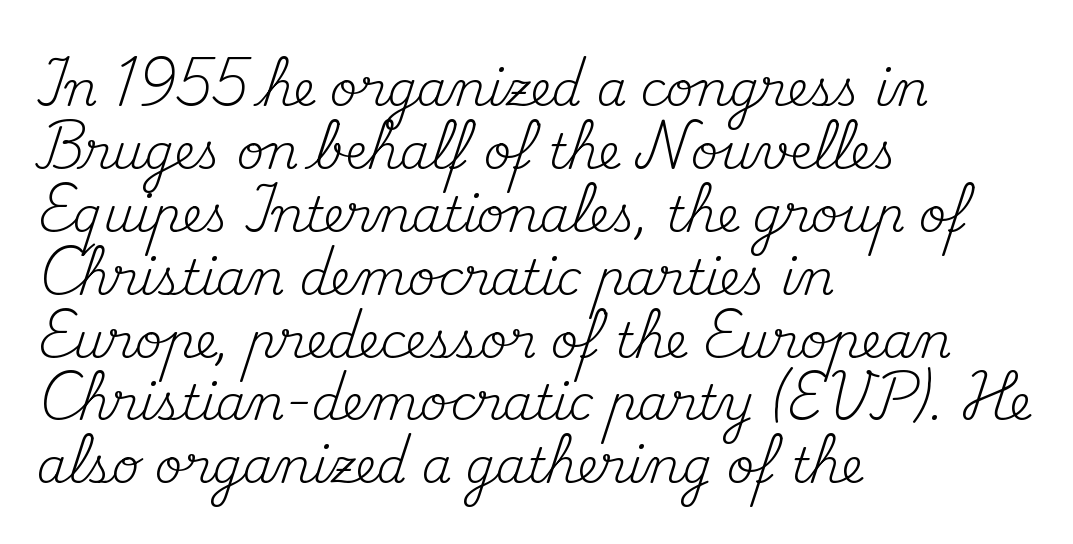
{"serif": "yes", "bold": "no", "weight": "regular", "width": "normal", "stroke_contrast": "medium", "x_height": "small", "monospaced": "no", "underline": "no", "align": "left", "line_spacing": "normal", "line_spacing_ratio": 1.31, "letter_spacing": "normal", "letter_spacing_em": 0.0, "glyph_px": 48}
